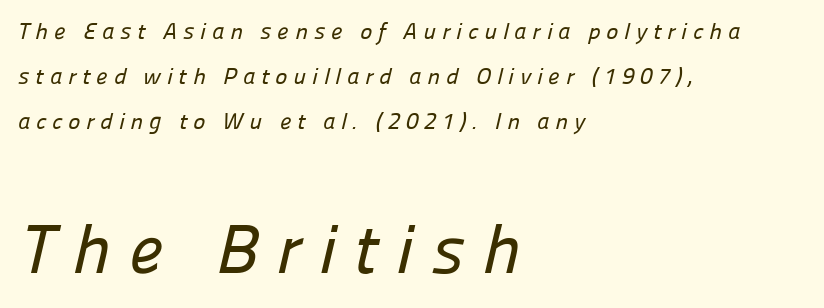
{"serif": "no", "width": "normal", "stroke_contrast": "low", "x_height": "medium", "monospaced": "no", "underline": "no", "align": "left", "line_spacing": "loose", "line_spacing_ratio": 1.96, "letter_spacing": "wide", "letter_spacing_em": 0.26, "larger_block": "second", "size_ratio": 3.0, "glyph_px": 69}
